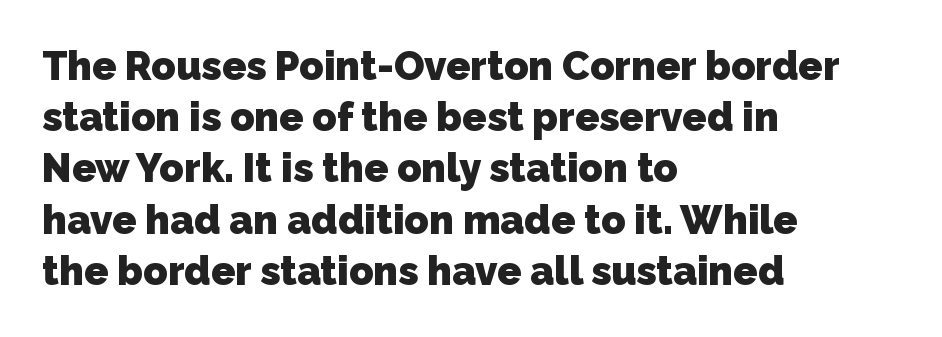
The image shows 40 px heavy sans-serif type; set left-aligned, normal line spacing (1.28x), normal letter spacing, not underlined; low stroke contrast and a medium x-height.
